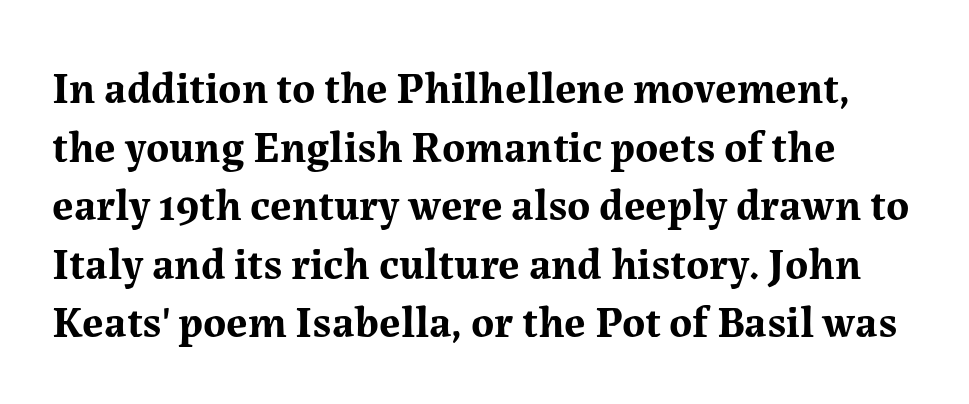
{"serif": "yes", "italic": "no", "bold": "yes", "weight": "bold", "width": "normal", "stroke_contrast": "medium", "x_height": "medium", "monospaced": "no", "underline": "no", "line_spacing": "normal", "line_spacing_ratio": 1.33, "letter_spacing": "normal", "letter_spacing_em": 0.0, "glyph_px": 44}
